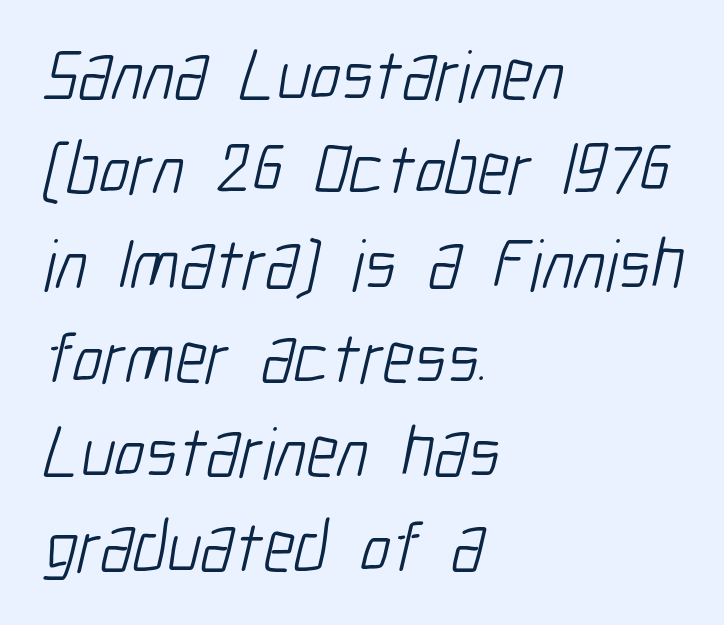
Q: Is the text bold? A: No.
Q: Is the typeface a serif or a sans-serif typeface? A: Sans-serif.
Q: Is the text underlined? A: No.
Q: How is the paragraph aligned? A: Left-aligned.
Q: Is the spacing between letters normal or unusually wide? A: Normal.
Q: Is the spacing between lines tight, normal or loose? A: Normal.
Q: Width (condensed, normal, or wide)? A: Condensed.
Q: Stroke contrast? A: Low.
Q: x-height? A: Medium.
Q: Monospaced? A: No.
